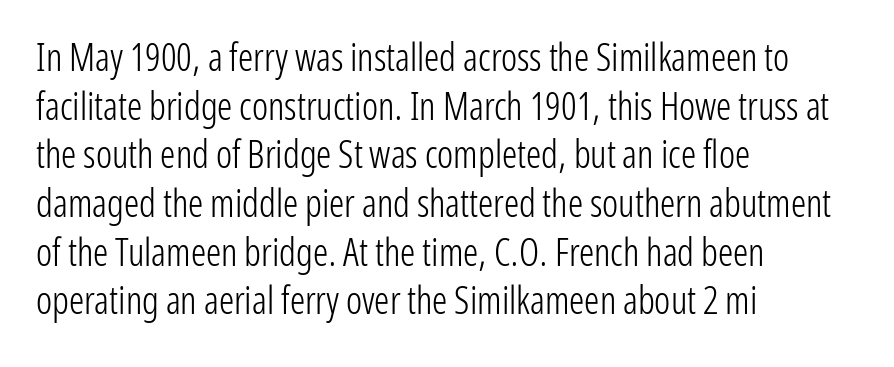
The image shows 38 px light, condensed sans-serif type, upright; set left-aligned, normal line spacing (1.28x), normal letter spacing, not underlined; low stroke contrast and a medium x-height.
